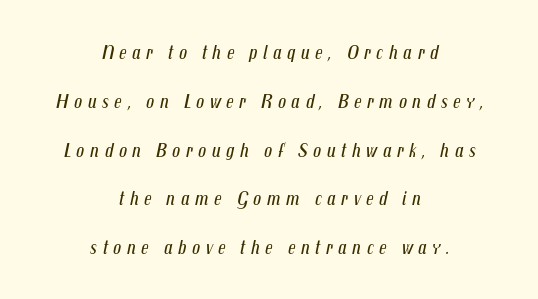
Q: Is the text bold? A: No.
Q: Is the text italic (slanted)? A: Yes, it leans right by about 12 degrees.
Q: Is the text underlined? A: No.
Q: How is the paragraph aligned? A: Centered.
Q: Is the spacing between letters normal or unusually wide? A: Unusually wide.
Q: Is the spacing between lines tight, normal or loose? A: Loose.
